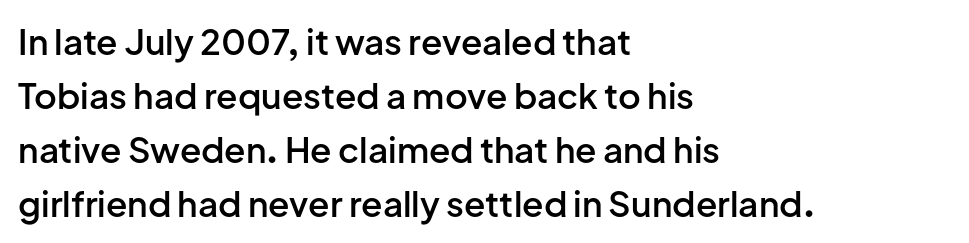
The image shows 35 px semibold sans-serif type, upright; set left-aligned, normal line spacing (1.54x), normal letter spacing, not underlined; low stroke contrast and a medium x-height.
